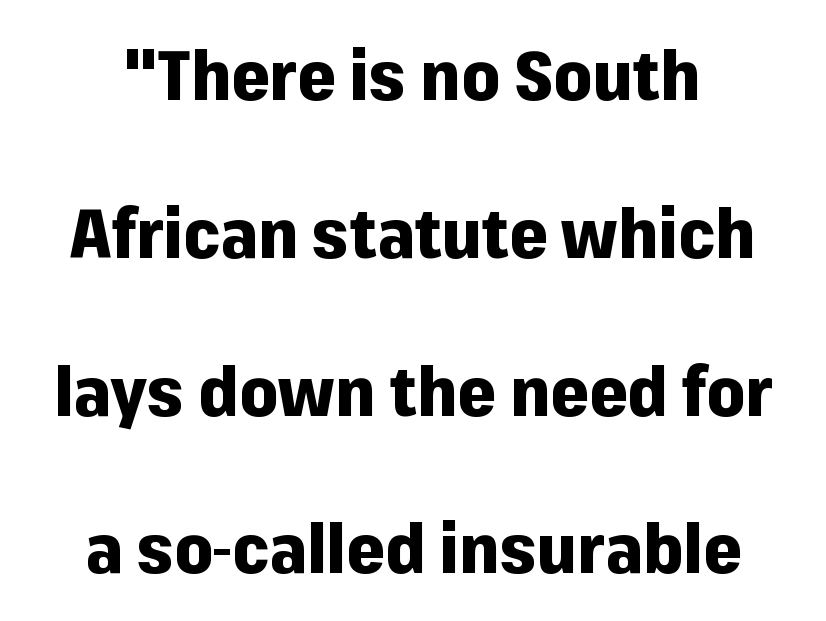
The image shows 68 px heavy sans-serif type, upright; set loose line spacing (2.32x), normal letter spacing, not underlined; low stroke contrast and a medium x-height.
